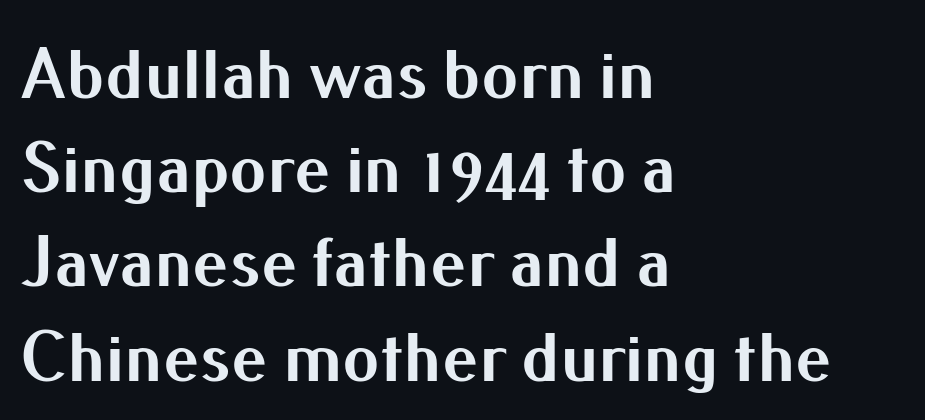
The leading is moderate, giving the passage an even texture. You could not count columns in this text — the font is proportionally spaced. All the whitespace from short lines collects on the right. I'd describe the lettering as bold — thick and assertive. Does the lettering tilt? It doesn't — this is upright.
